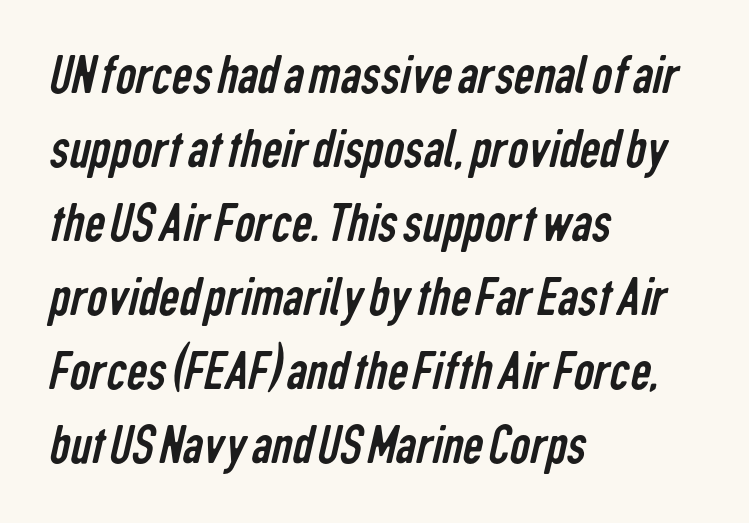
Regarding leading, the lines here are spaced in the standard way. The text block is weighted toward the left margin, trailing off unevenly rightward. Plain, unruled lines of type. The designer went with a sans here, leaving each stem footless.
